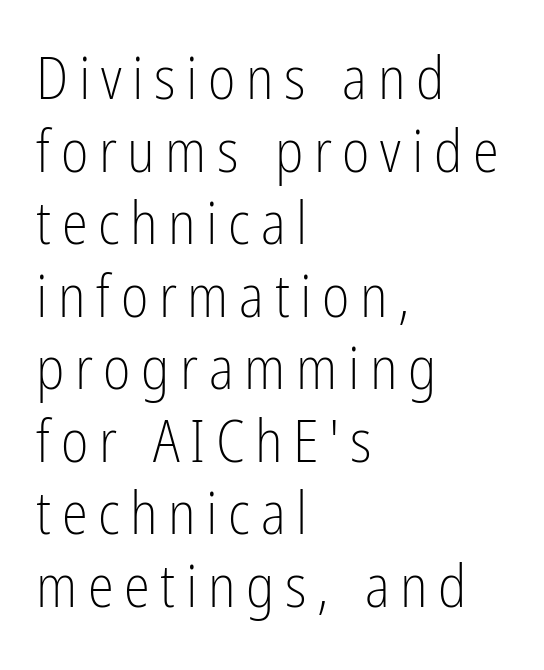
Q: Is the text bold? A: No.
Q: Is the text italic (slanted)? A: No, it is upright.
Q: Is the typeface a serif or a sans-serif typeface? A: Sans-serif.
Q: Is the text underlined? A: No.
Q: How is the paragraph aligned? A: Left-aligned.
Q: Width (condensed, normal, or wide)? A: Condensed.
Q: Stroke contrast? A: Low.
Q: x-height? A: Medium.
Q: Monospaced? A: No.
